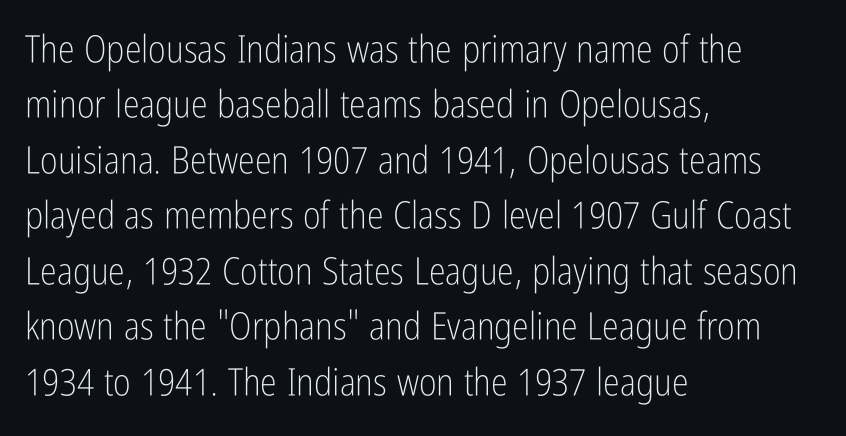
The image shows 38 px light, condensed sans-serif type, upright; set left-aligned, normal line spacing (1.46x), normal letter spacing, not underlined; low stroke contrast and a medium x-height.
